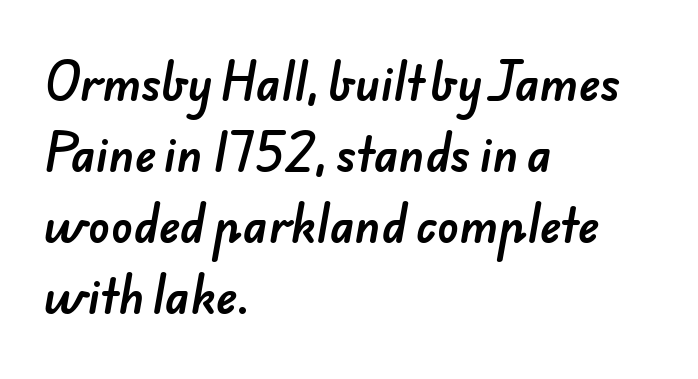
The image shows 45 px sans-serif type; set left-aligned, normal line spacing (1.58x), normal letter spacing, not underlined; low stroke contrast and a small x-height.
